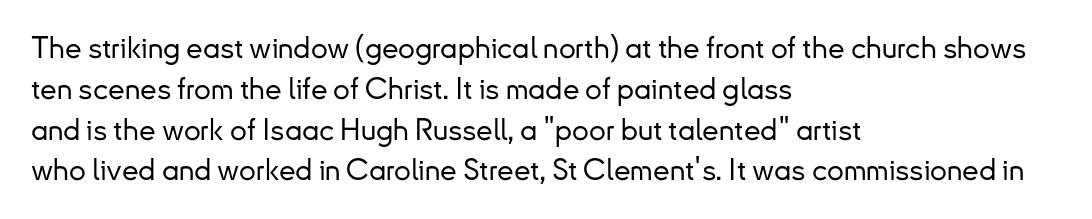
Honestly, there is no underline to notice here at all. These lines keep a tight, regular rhythm from letter to letter. A typesetter would label this face a sans. Here the designer chose a conventional face with non-uniform glyph widths. The rag falls on the right side of this text block. A normal amount of white space separates one row of letters from the next.
